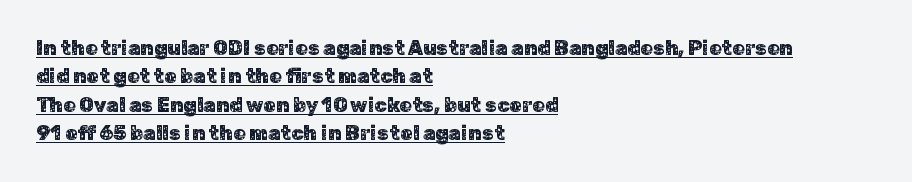
The image shows 20 px text type, upright; set left-aligned, normal line spacing (1.42x), normal letter spacing, underlined.
